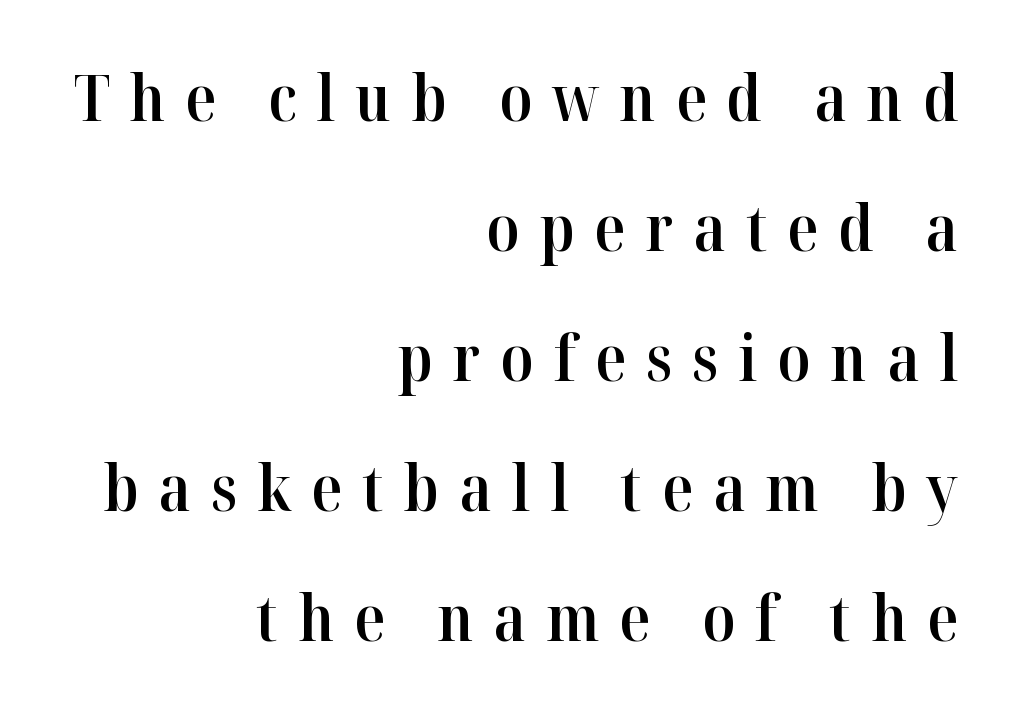
The image shows 64 px semibold serif type, upright; set right-aligned, loose line spacing (2.03x), unusually wide letter spacing (+0.31 em), not underlined; high stroke contrast and a medium x-height.
